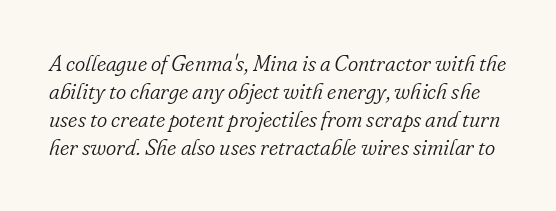
The image shows 22 px text type, italic (leaning right); set normal line spacing (1.28x), normal letter spacing, not underlined.
